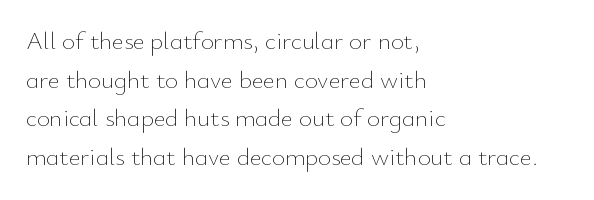
Notice how descenders clear the ascenders below comfortably — that's standard leading. Posture: vertical. Letter spacing: default. This rendering uses left alignment, leaving the right contour irregular.
